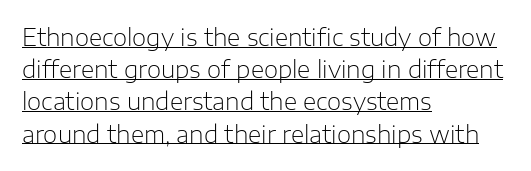
{"italic": "no", "bold": "no", "underline": "yes", "align": "left", "line_spacing": "normal", "line_spacing_ratio": 1.4, "letter_spacing": "normal", "letter_spacing_em": 0.0, "glyph_px": 23}
